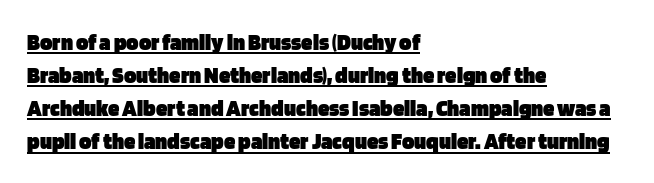
{"italic": "no", "bold": "yes", "underline": "yes", "align": "left", "line_spacing": "normal", "line_spacing_ratio": 1.44, "letter_spacing": "normal", "letter_spacing_em": 0.0, "glyph_px": 23}
